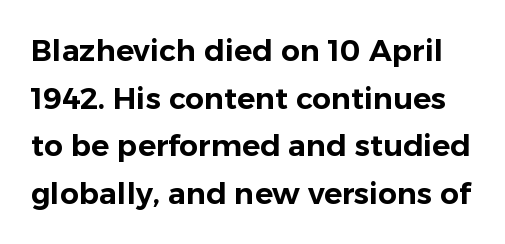
Q: Is the text italic (slanted)? A: No, it is upright.
Q: Is the typeface a serif or a sans-serif typeface? A: Sans-serif.
Q: Is the text underlined? A: No.
Q: Is the spacing between letters normal or unusually wide? A: Normal.
Q: Is the spacing between lines tight, normal or loose? A: Normal.
Q: Width (condensed, normal, or wide)? A: Normal.
Q: Stroke contrast? A: Low.
Q: x-height? A: Medium.
Q: Monospaced? A: No.
